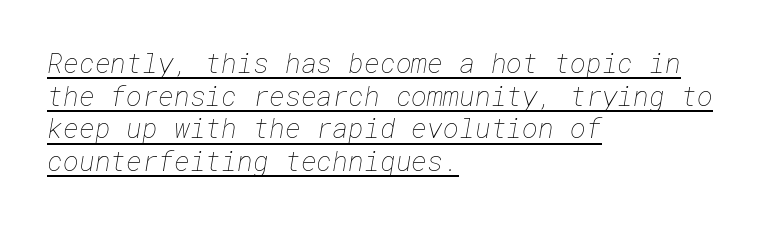
{"bold": "no", "underline": "yes", "align": "left", "line_spacing_ratio": 1.21, "letter_spacing": "normal", "letter_spacing_em": 0.0, "glyph_px": 27}
